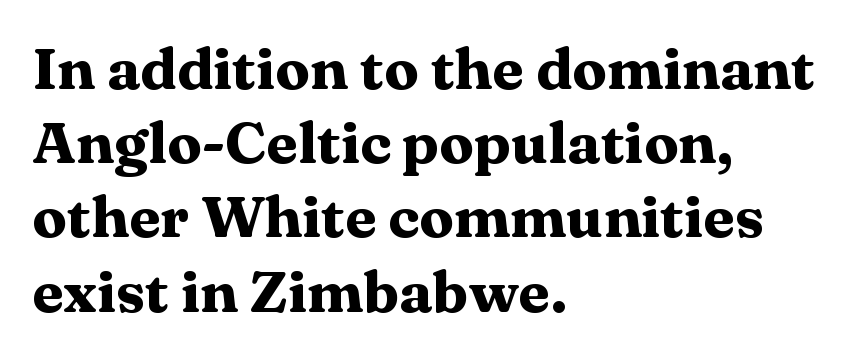
{"serif": "yes", "italic": "no", "bold": "yes", "weight": "heavy", "width": "wide", "stroke_contrast": "medium", "x_height": "medium", "monospaced": "no", "underline": "no", "align": "left", "line_spacing": "normal", "line_spacing_ratio": 1.28, "letter_spacing": "normal", "letter_spacing_em": 0.0, "glyph_px": 58}
